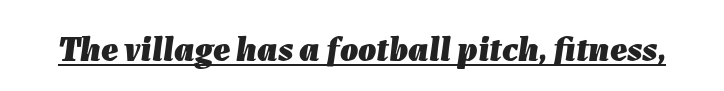
{"italic": "yes", "lean": "right", "slant_degrees": 7, "bold": "yes", "weight": "heavy", "width": "normal", "stroke_contrast": "low", "x_height": "medium", "monospaced": "no", "underline": "yes", "letter_spacing": "normal", "letter_spacing_em": 0.0, "glyph_px": 36}
